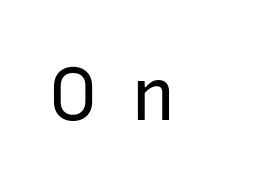
In terms of posture, this sample is upright. Spacing between characters has been opened up far beyond the box default. The designer went with a sans here, leaving each stem footless. Underline: absent. Weight class: somewhere from thin through regular.
